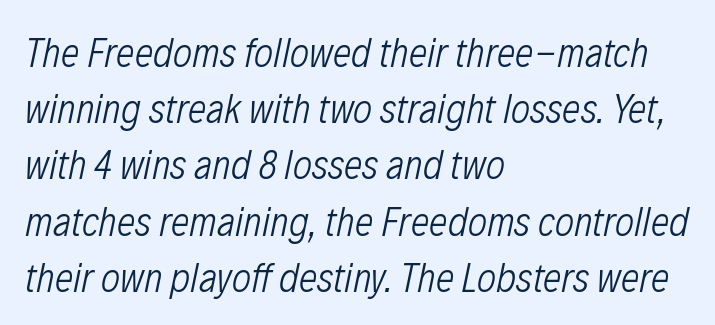
{"italic": "yes", "lean": "right", "slant_degrees": 12, "bold": "no", "weight": "light", "width": "condensed", "stroke_contrast": "low", "x_height": "medium", "monospaced": "no", "underline": "no", "align": "left", "line_spacing": "normal", "line_spacing_ratio": 1.37, "letter_spacing": "normal", "letter_spacing_em": 0.0, "glyph_px": 41}
